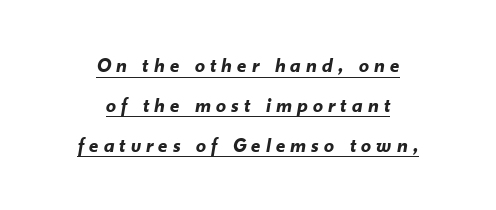
A typesetter would call this heavily tracked-out type. Does the weight exceed regular? Yes, all the way to bold. Observe the lean: these are italic letterforms. Underline: present. What's the leading like? Stretched, with rows far apart. In CSS terms this would be text-align: center.
